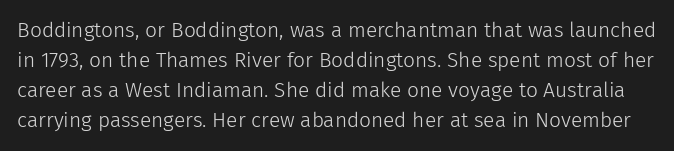
The image shows 21 px text type, upright; set normal line spacing (1.43x), normal letter spacing, not underlined.
